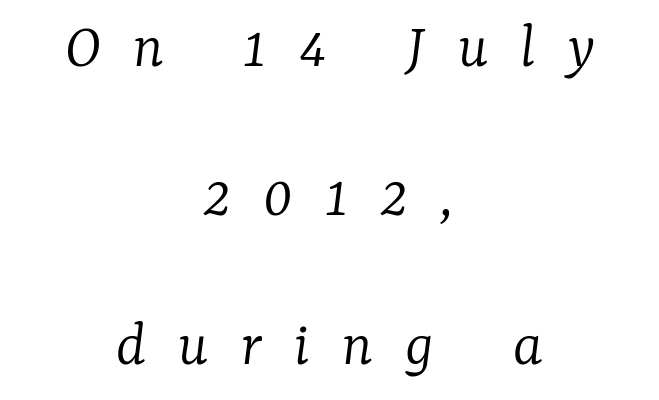
The letters are slanted; this is an italic face. Anything drawn beneath the words? Only blank space. The setting favours the middle, as headings and verse often do. The vertical gap from one line to the next is large. Is the type heavy? It reads as light-to-regular instead.
